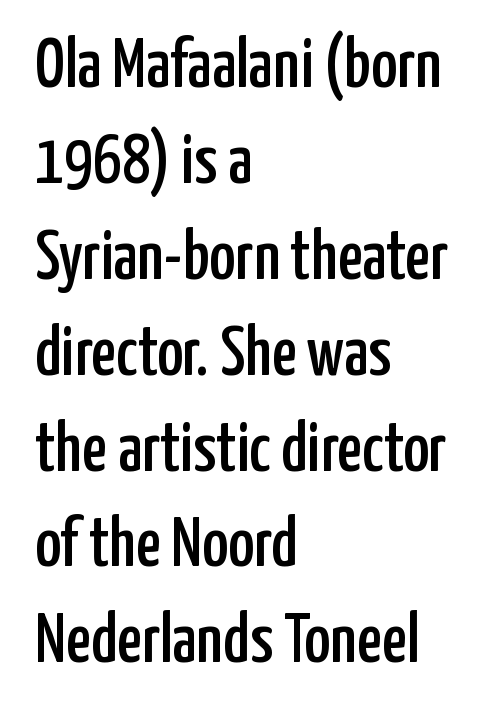
Q: Is the text italic (slanted)? A: No, it is upright.
Q: Is the typeface a serif or a sans-serif typeface? A: Sans-serif.
Q: Is the text underlined? A: No.
Q: How is the paragraph aligned? A: Left-aligned.
Q: Is the spacing between letters normal or unusually wide? A: Normal.
Q: Is the spacing between lines tight, normal or loose? A: Normal.
Q: Width (condensed, normal, or wide)? A: Condensed.
Q: Stroke contrast? A: Low.
Q: x-height? A: Medium.
Q: Monospaced? A: No.
